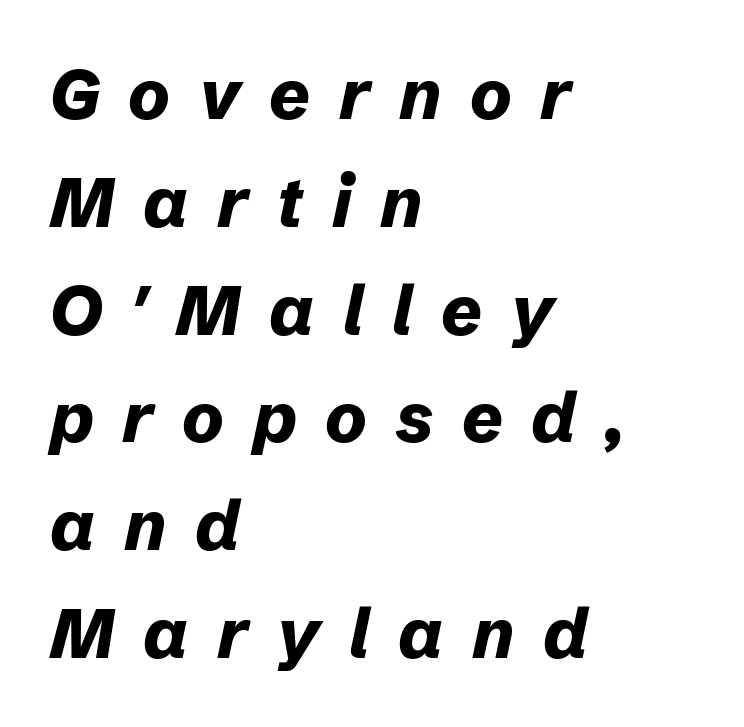
The rendering anchors every line to the left-hand side. A full-strength bold gives these letters their thick strokes. Has an underline been added? It has not. Words appear elongated and porous because spacing is wide. When letters slant like this, we call the style italic. What's the leading like? Ordinary, nothing unusual.
